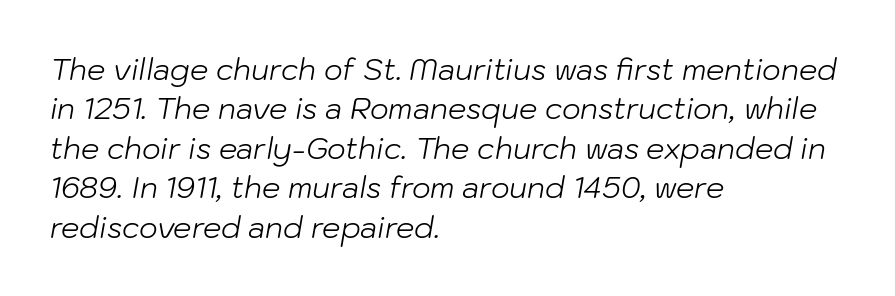
{"italic": "yes", "lean": "right", "slant_degrees": 10, "bold": "no", "weight": "light", "width": "normal", "stroke_contrast": "low", "x_height": "medium", "monospaced": "no", "underline": "no", "align": "left", "line_spacing": "normal", "line_spacing_ratio": 1.36, "letter_spacing": "normal", "letter_spacing_em": 0.0, "glyph_px": 29}
